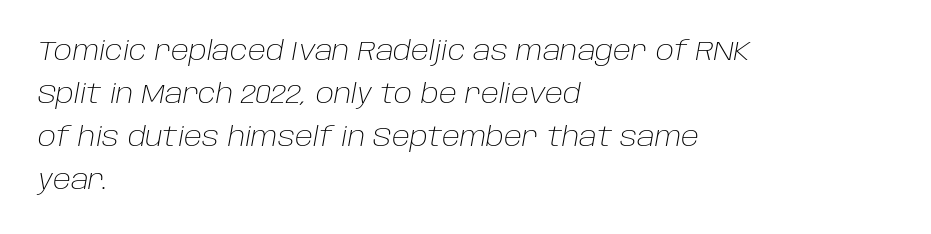
Q: Is the text bold? A: No.
Q: Is the text italic (slanted)? A: Yes, it leans right by about 10 degrees.
Q: Is the text underlined? A: No.
Q: How is the paragraph aligned? A: Left-aligned.
Q: Is the spacing between letters normal or unusually wide? A: Normal.
Q: Is the spacing between lines tight, normal or loose? A: Normal.
